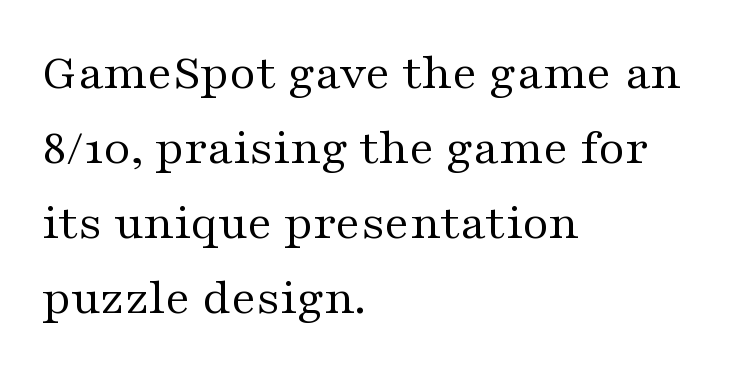
The axis of the letterforms is exactly vertical. Nobody drew a line under any word here. No heavy texture on the line: the type isn't bold. The line texture is even and compact thanks to regular tracking. Layout note: lines flush left.
